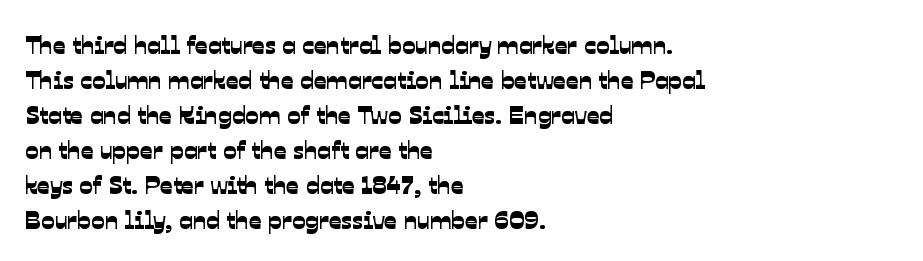
Q: Is the text underlined? A: No.
Q: How is the paragraph aligned? A: Left-aligned.
Q: Is the spacing between letters normal or unusually wide? A: Normal.
Q: Is the spacing between lines tight, normal or loose? A: Normal.
